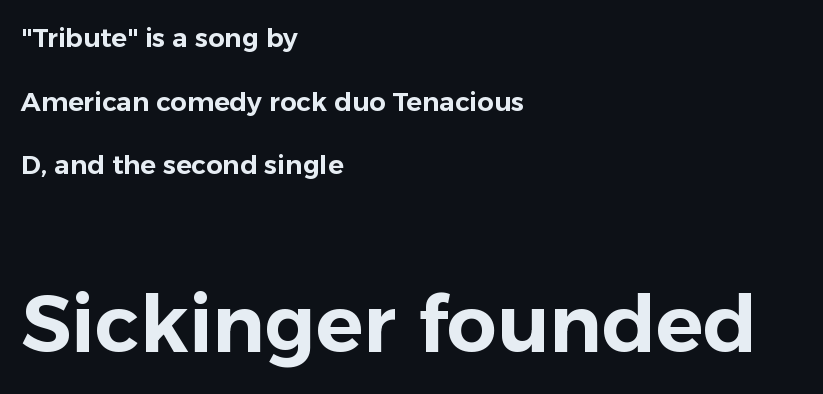
The image shows 79 px sans-serif type, upright; set left-aligned, loose line spacing (2.45x), normal letter spacing, not underlined; the second (bottom) block is 3.04x larger; low stroke contrast and a medium x-height.
